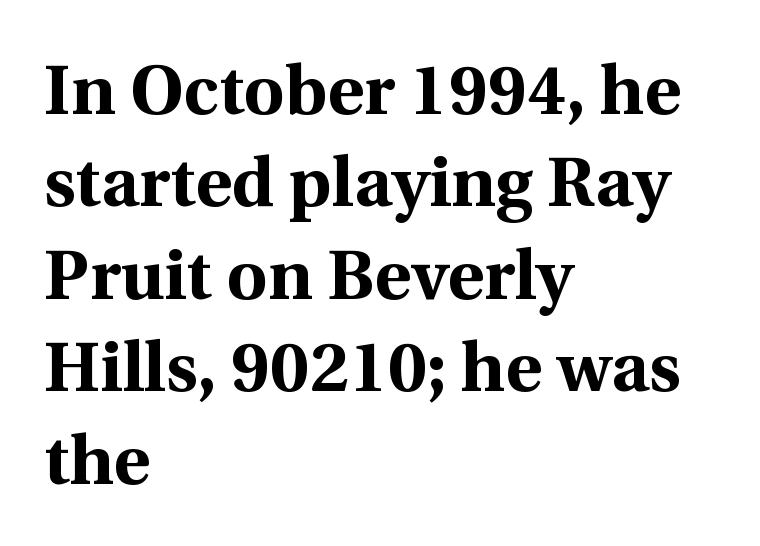
The image shows 70 px bold serif type, upright; set left-aligned, normal line spacing (1.32x), normal letter spacing, not underlined; a medium x-height.
